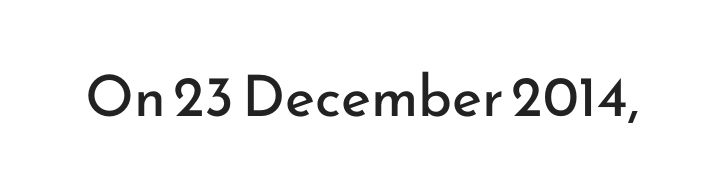
{"serif": "no", "italic": "no", "bold": "no", "weight": "regular", "width": "normal", "stroke_contrast": "low", "x_height": "small", "monospaced": "no", "underline": "no", "letter_spacing": "normal", "letter_spacing_em": 0.0, "glyph_px": 57}
